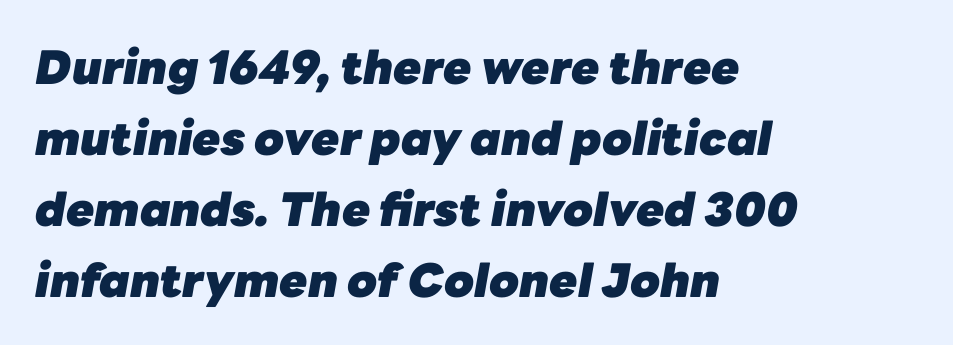
Q: Is the text bold? A: Yes.
Q: Is the text italic (slanted)? A: Yes, it leans right by about 10 degrees.
Q: Is the text underlined? A: No.
Q: How is the paragraph aligned? A: Left-aligned.
Q: Is the spacing between letters normal or unusually wide? A: Normal.
Q: Is the spacing between lines tight, normal or loose? A: Normal.
Q: Width (condensed, normal, or wide)? A: Normal.
Q: Stroke contrast? A: Low.
Q: x-height? A: Medium.
Q: Monospaced? A: No.
